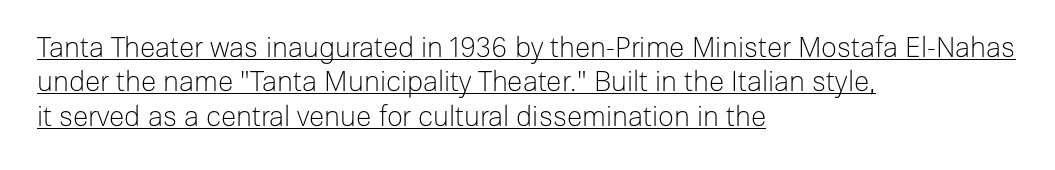
Q: Is the text bold? A: No.
Q: Is the text italic (slanted)? A: No, it is upright.
Q: Is the typeface a serif or a sans-serif typeface? A: Sans-serif.
Q: Is the text underlined? A: Yes.
Q: How is the paragraph aligned? A: Left-aligned.
Q: Is the spacing between letters normal or unusually wide? A: Normal.
Q: Width (condensed, normal, or wide)? A: Normal.
Q: Stroke contrast? A: Low.
Q: x-height? A: Medium.
Q: Monospaced? A: No.
